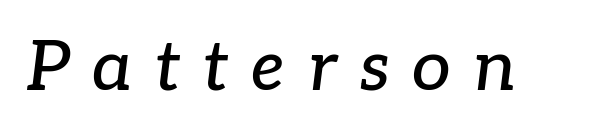
Q: Is the text italic (slanted)? A: Yes, it leans right by about 7 degrees.
Q: Is the typeface a serif or a sans-serif typeface? A: Serif.
Q: Is the text underlined? A: No.
Q: Is the spacing between letters normal or unusually wide? A: Unusually wide.
Q: Width (condensed, normal, or wide)? A: Normal.
Q: Stroke contrast? A: Low.
Q: x-height? A: Medium.
Q: Monospaced? A: No.
